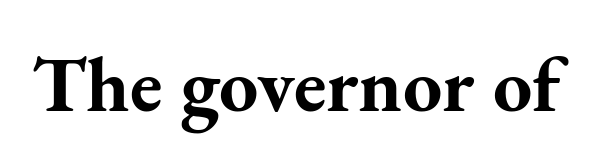
The image shows 78 px bold serif type, upright; set normal letter spacing, not underlined; medium stroke contrast and a small x-height.
